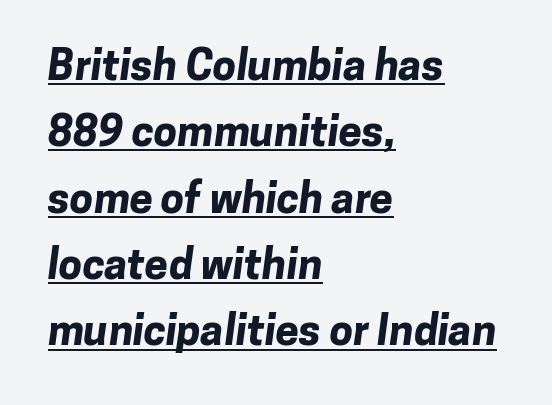
Notice how a bar underscores the lettering throughout. Leading matches the norm, producing a regular column. How are the letters spaced? Ordinarily, with no added tracking. Plenty of ink on the page — the face is bold. Each line starts at the same left margin while the right side varies. Serifs: no, the terminals of the letterforms are clean.
